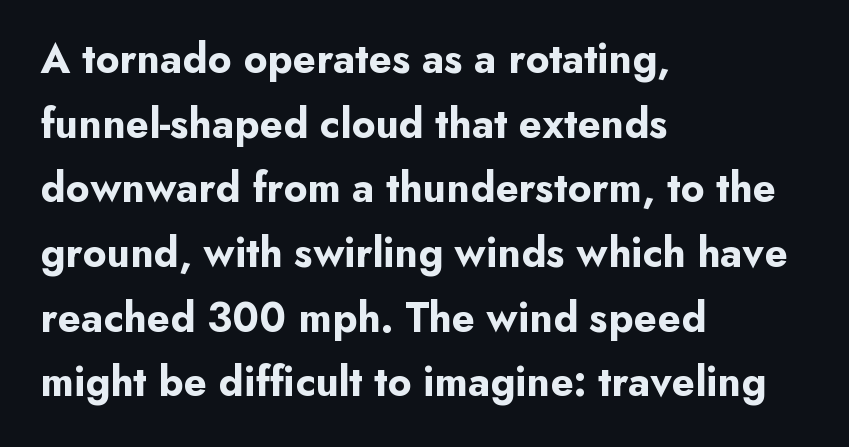
The designer left line spacing at the default. Weight check: bold — yes, fully. You can tell from the bare stems that sans-serif type was used. Varying glyph widths throughout — classic text-font behaviour. The glyphs are unaccompanied by any horizontal stroke below them. Style check: upright.
